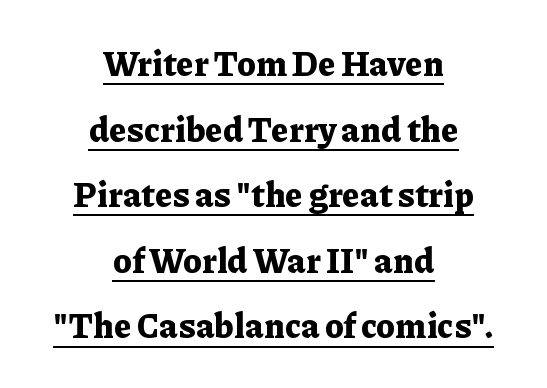
The compositor balanced each line on the midline. The face used here is proportionally spaced, like ordinary book or web type. The horizontal fit of the characters is conventional and even. Each line of the rendering has a horizontal stroke beneath the glyphs.
